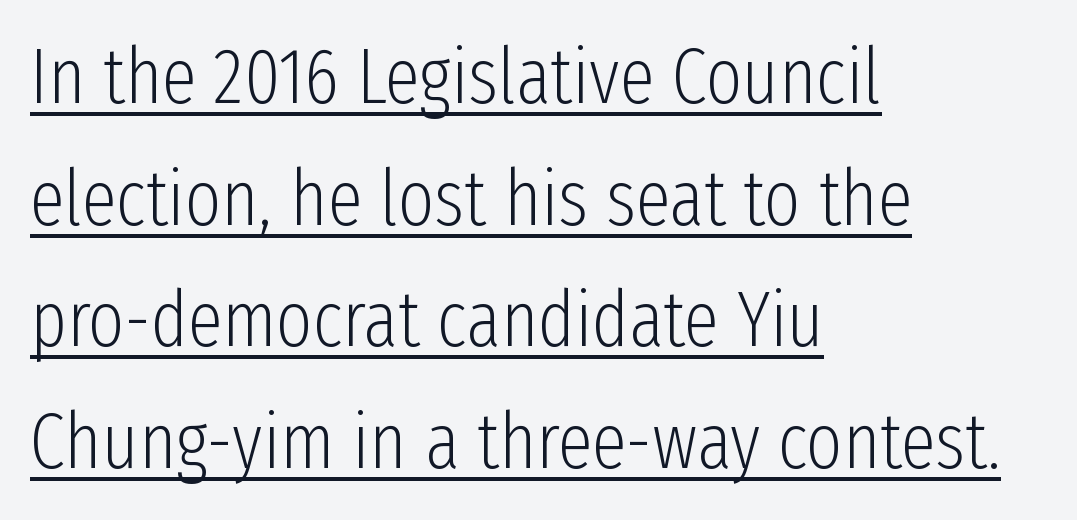
A typesetter would call this zero additional tracking. This sample uses an upright cut, with every glyph sitting square on the baseline. Teacher's note: observe the even left margin — that is flush-left alignment. Serif or sans? Sans — the stroke terminals are bare.
